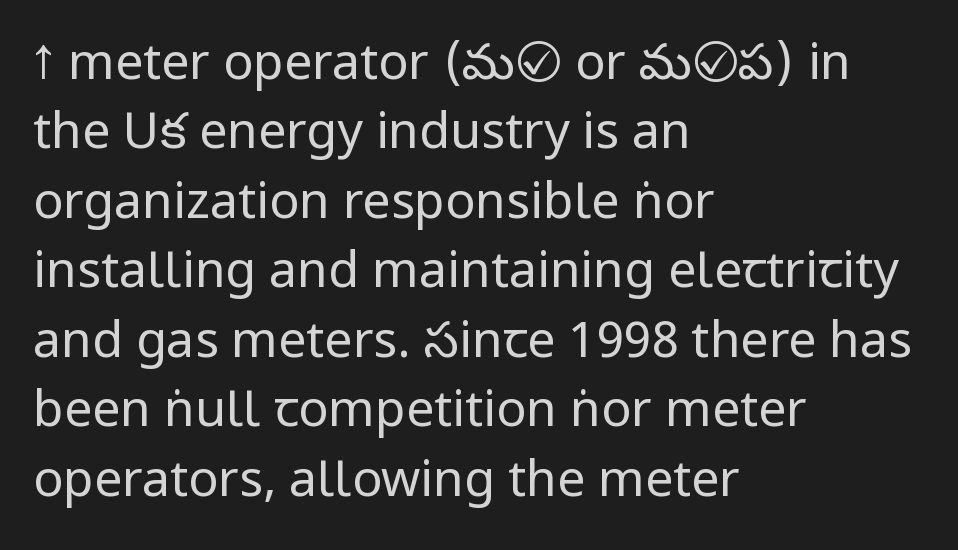
This sample uses a sans-serif face. Nobody drew a line under any word here. Line starts are locked; line ends wander. A roman cut, with each character standing at attention. Standard letterfit; no display-style spreading of the glyphs. Is the stroke heavy? The answer is a plain regular-or-lighter.
